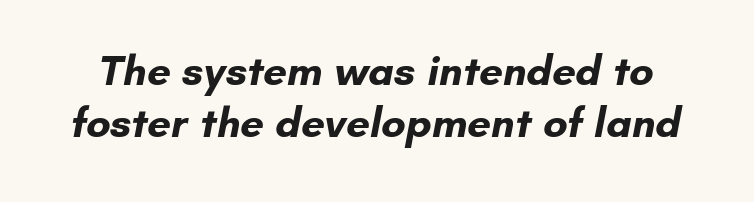
{"serif": "no", "bold": "yes", "weight": "bold", "width": "normal", "stroke_contrast": "low", "x_height": "small", "monospaced": "no", "underline": "no", "line_spacing_ratio": 1.24, "letter_spacing": "normal", "letter_spacing_em": 0.0, "glyph_px": 42}
